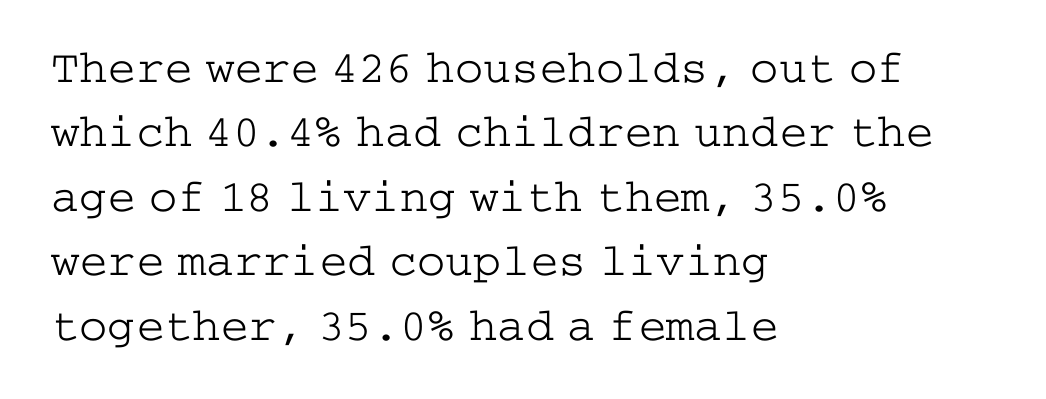
No extra tracking has been applied to these lines. Letterform terminals end in serifs throughout the passage. Anything drawn beneath the words? Only blank space. Unlike italic type, these characters show no tilt at all. Weight: in the light-to-regular range. Leading matches the norm, producing a regular column.
